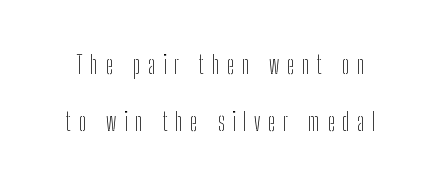
Do the letters lean? They stand straight. Words float on clear page, feet unadorned. The gaps between neighbouring characters are conspicuously large. Think standard paragraph weight, or any step lighter than that.
